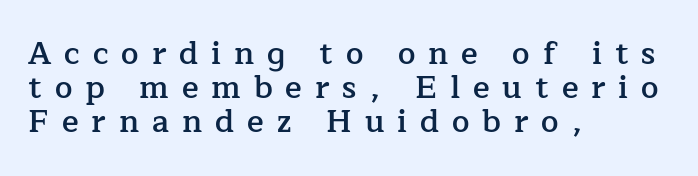
Q: Is the text bold? A: Semi-bold.
Q: Is the text italic (slanted)? A: No, it is upright.
Q: Is the typeface a serif or a sans-serif typeface? A: Serif.
Q: Is the text underlined? A: No.
Q: How is the paragraph aligned? A: Left-aligned.
Q: Is the spacing between letters normal or unusually wide? A: Unusually wide.
Q: Is the spacing between lines tight, normal or loose? A: Tight.
Q: Width (condensed, normal, or wide)? A: Normal.
Q: Stroke contrast? A: Low.
Q: x-height? A: Medium.
Q: Monospaced? A: No.
